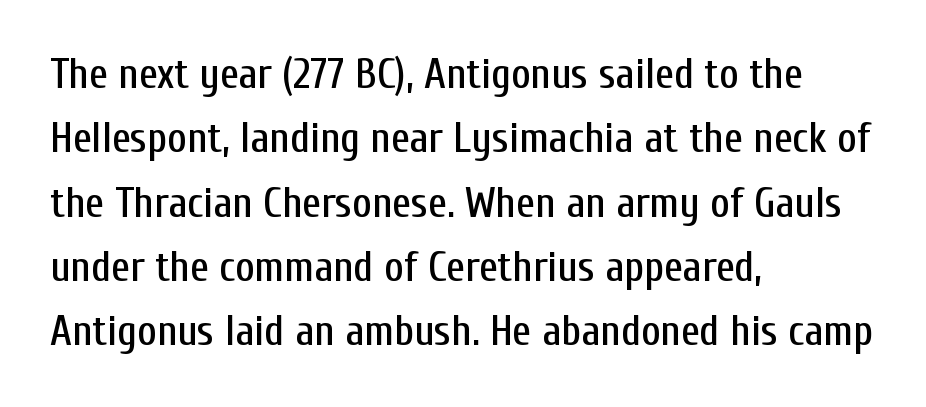
Are there feet on the stems? There aren't — it's a sans. Every stem runs plumb, perpendicular to the baseline. Character widths vary here, with narrow letters taking less room than wide ones. The block of text has a typical density, with ordinary space between rows. The rendering anchors every line to the left-hand side.
